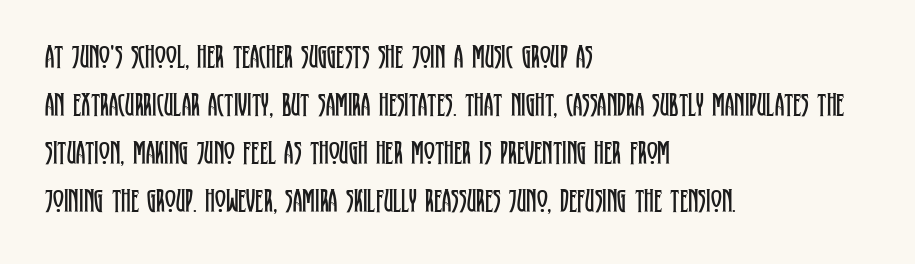
All the whitespace from short lines collects on the right. These lines sit exactly where default settings would place them. Each letter keeps its own natural width here, so spacing adapts to shape. Italic: no, the glyphs are upright roman.
